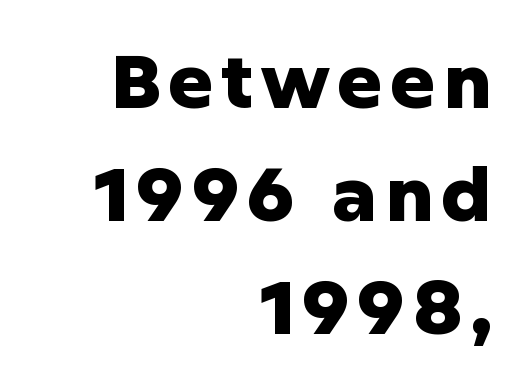
{"serif": "no", "italic": "no", "bold": "yes", "weight": "heavy", "width": "normal", "stroke_contrast": "low", "x_height": "medium", "monospaced": "no", "underline": "no", "align": "right", "line_spacing": "normal", "line_spacing_ratio": 1.51, "glyph_px": 75}
